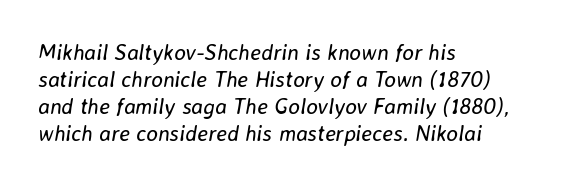
This rendering uses left alignment, leaving the right contour irregular. Caption: standard tracking, unaltered. This is oblique type, the kind used for emphasis or titles. Letters rest on an invisible, unmarked baseline. No heavy texture on the line: the type isn't bold.
